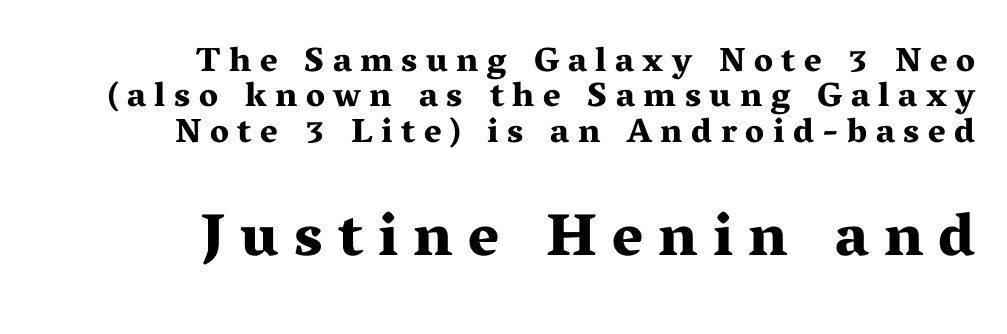
{"serif": "yes", "italic": "no", "bold": "yes", "weight": "bold", "width": "wide", "stroke_contrast": "medium", "x_height": "medium", "monospaced": "no", "underline": "no", "align": "right", "line_spacing": "tight", "line_spacing_ratio": 1.04, "letter_spacing": "wide", "letter_spacing_em": 0.25, "larger_block": "second", "size_ratio": 1.76, "glyph_px": 60}
